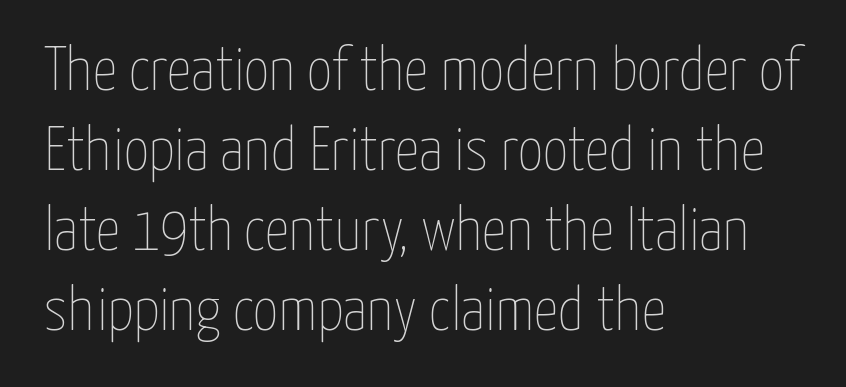
{"italic": "no", "bold": "no", "weight": "thin", "width": "condensed", "stroke_contrast": "low", "x_height": "medium", "monospaced": "no", "underline": "no", "align": "left", "line_spacing": "normal", "line_spacing_ratio": 1.29, "letter_spacing": "normal", "letter_spacing_em": 0.0, "glyph_px": 62}
